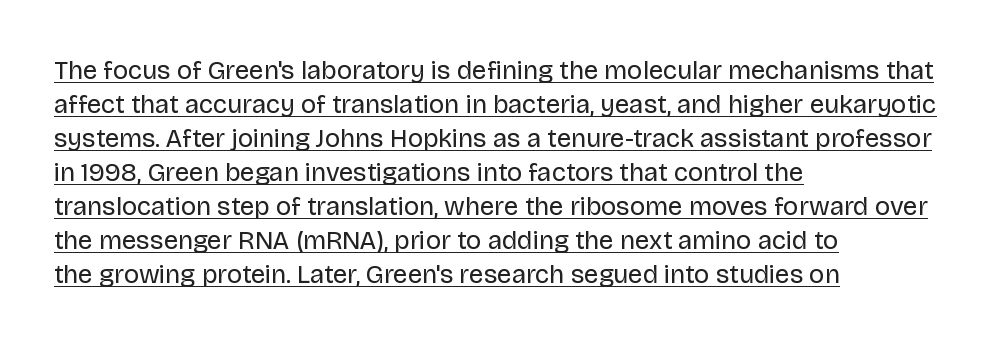
The image shows 26 px text type, upright; set left-aligned, normal line spacing (1.31x), normal letter spacing, underlined.
